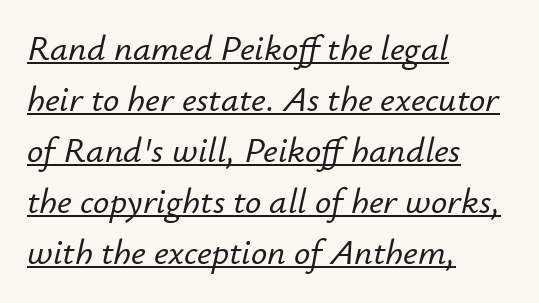
The image shows 36 px text type, italic (leaning right); set left-aligned, normal line spacing (1.42x), normal letter spacing, underlined; low stroke contrast and a small x-height.
